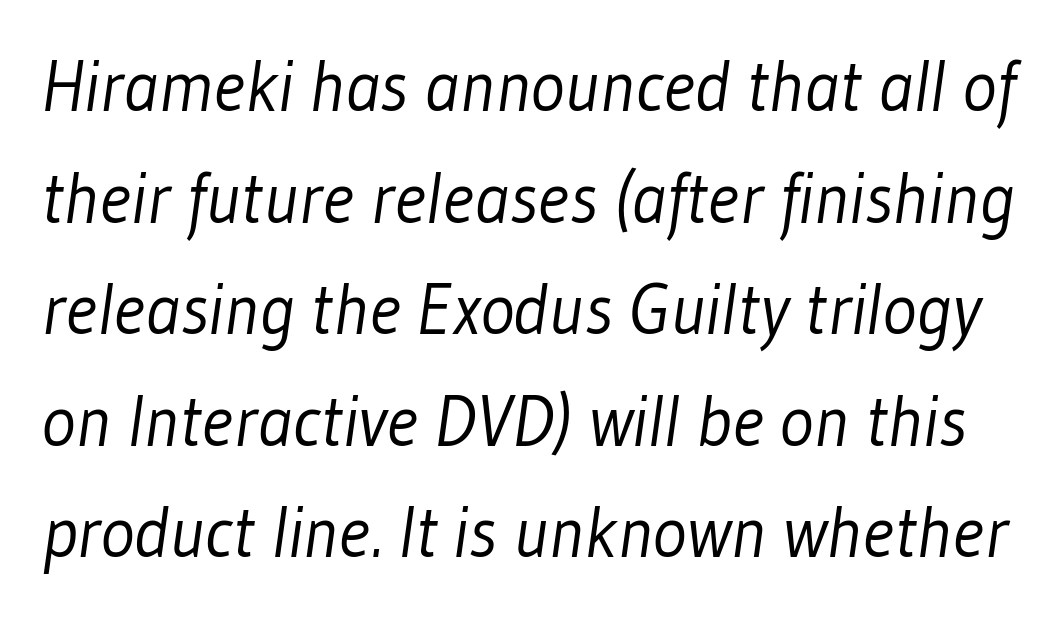
The vertical gap from one line to the next is medium. What stands out about the letter spacing? Nothing — it is the standard amount. Note the varied advance widths — an 'i' is clearly narrower than an 'm'. Caption: face not bold, strokes unweighted.
